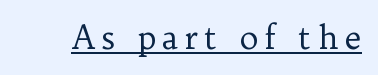
Q: Is the text bold? A: No.
Q: Is the text italic (slanted)? A: No, it is upright.
Q: Is the typeface a serif or a sans-serif typeface? A: Serif.
Q: Is the text underlined? A: Yes.
Q: Width (condensed, normal, or wide)? A: Normal.
Q: Stroke contrast? A: Low.
Q: x-height? A: Medium.
Q: Monospaced? A: No.
